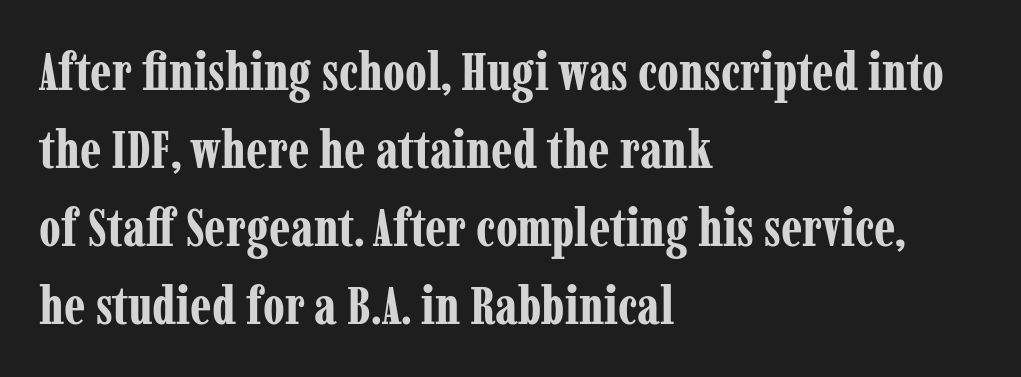
{"serif": "yes", "italic": "no", "bold": "yes", "weight": "bold", "width": "condensed", "stroke_contrast": "low", "x_height": "medium", "monospaced": "no", "underline": "no", "align": "left", "line_spacing": "normal", "line_spacing_ratio": 1.47, "letter_spacing": "normal", "letter_spacing_em": 0.0, "glyph_px": 53}
